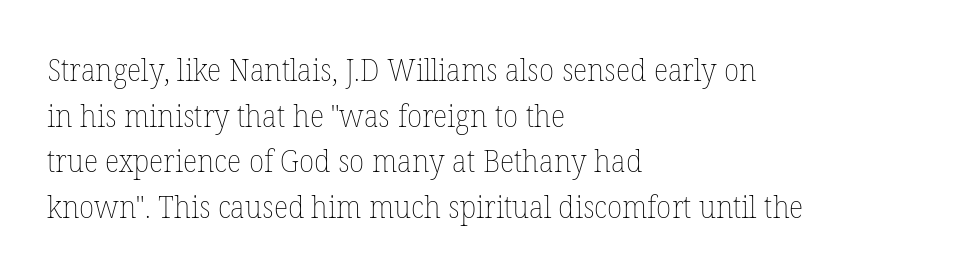
The weight would be labelled regular, book, light, or lighter still. The zone under the glyphs is completely vacant. If you measured baseline to baseline, you'd find a middling distance. Do the characters align in a grid? No, the font is proportional. The gaps between neighbouring characters are ordinary and unremarkable. Notice how the stems are strictly vertical — no italics here.
